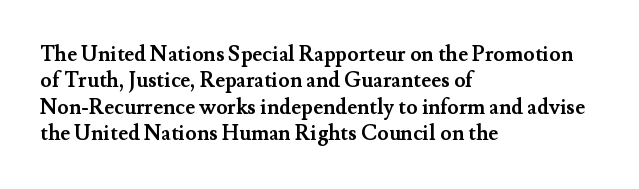
Q: Is the text bold? A: Yes.
Q: Is the text italic (slanted)? A: No, it is upright.
Q: Is the text underlined? A: No.
Q: How is the paragraph aligned? A: Left-aligned.
Q: Is the spacing between letters normal or unusually wide? A: Normal.
Q: Is the spacing between lines tight, normal or loose? A: Normal.
